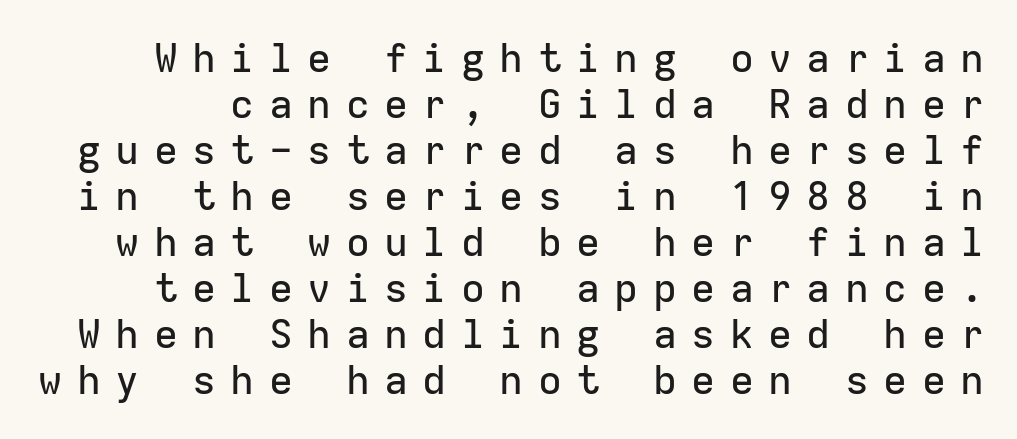
Q: Is the text italic (slanted)? A: No, it is upright.
Q: Is the typeface a serif or a sans-serif typeface? A: Sans-serif.
Q: Is the text underlined? A: No.
Q: Is the spacing between letters normal or unusually wide? A: Unusually wide.
Q: Is the spacing between lines tight, normal or loose? A: Tight.
Q: Width (condensed, normal, or wide)? A: Normal.
Q: Stroke contrast? A: Low.
Q: x-height? A: Medium.
Q: Monospaced? A: Yes.
